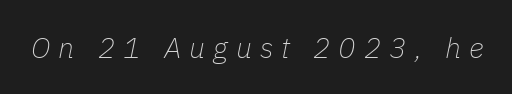
The image shows 29 px thin type, italic (leaning right); set unusually wide letter spacing (+0.28 em), not underlined; low stroke contrast and a medium x-height.
